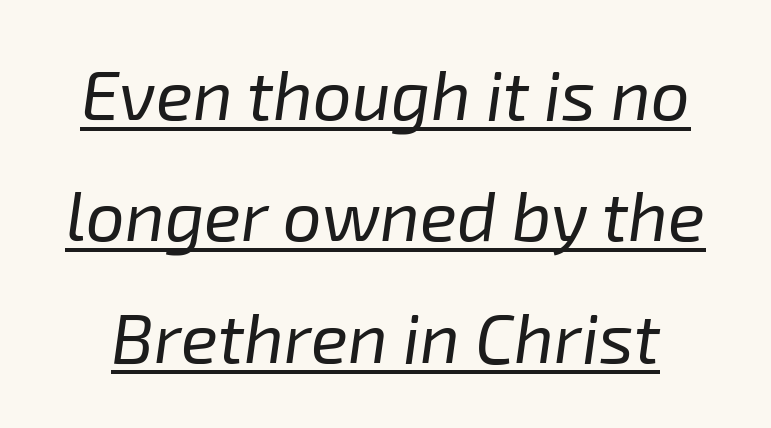
Q: Is the text bold? A: No.
Q: Is the text italic (slanted)? A: Yes, it leans right by about 8 degrees.
Q: Is the text underlined? A: Yes.
Q: Is the spacing between letters normal or unusually wide? A: Normal.
Q: Width (condensed, normal, or wide)? A: Normal.
Q: Stroke contrast? A: Low.
Q: x-height? A: Medium.
Q: Monospaced? A: No.
